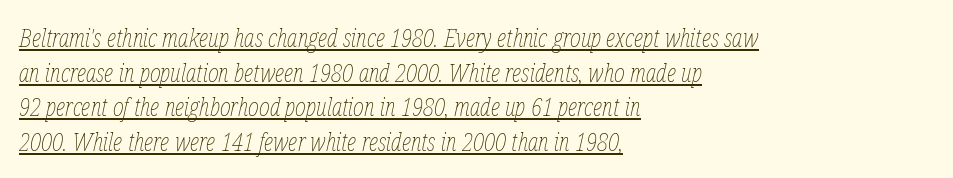
The image shows 26 px text type, italic (leaning right); set left-aligned, normal line spacing (1.33x), normal letter spacing, underlined.
